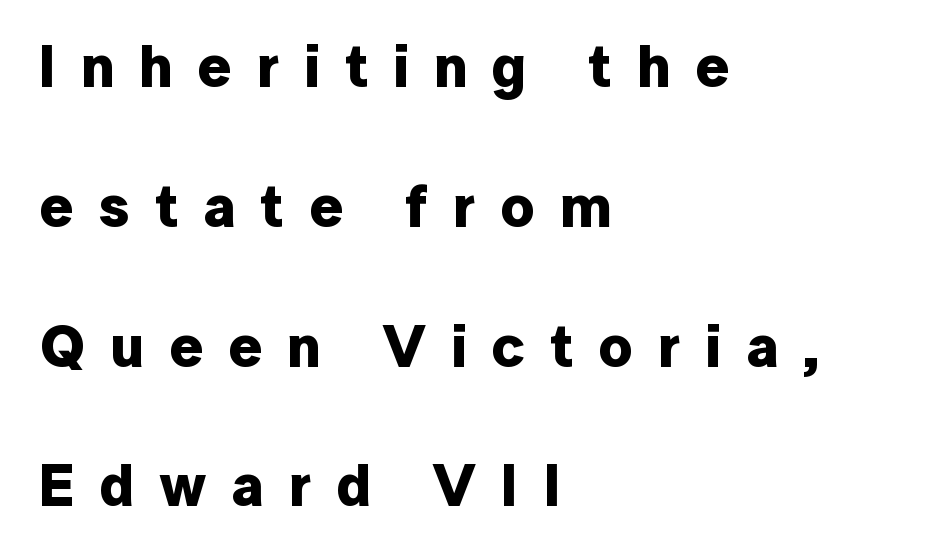
Notice how thick the strokes are: this is what a full bold looks like. Does the copy run flush right? No — it runs flush left. Caption: expanded tracking, letters set apart. Plain, unruled lines of type. Italic? Not at all — the glyphs are vertical.
